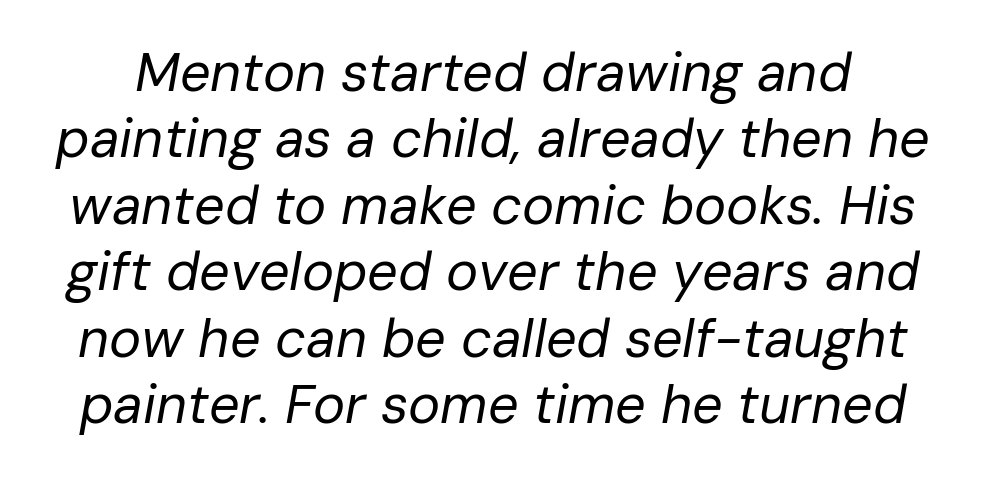
{"italic": "yes", "lean": "right", "slant_degrees": 10, "bold": "no", "weight": "regular", "width": "normal", "stroke_contrast": "low", "x_height": "medium", "monospaced": "no", "underline": "no", "line_spacing_ratio": 1.23, "letter_spacing": "normal", "letter_spacing_em": 0.0, "glyph_px": 54}
